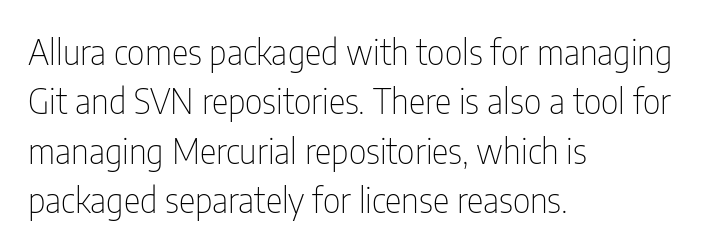
{"serif": "no", "italic": "no", "bold": "no", "weight": "thin", "width": "condensed", "stroke_contrast": "low", "x_height": "medium", "monospaced": "no", "underline": "no", "align": "left", "line_spacing": "normal", "line_spacing_ratio": 1.41, "letter_spacing": "normal", "letter_spacing_em": 0.0, "glyph_px": 35}
